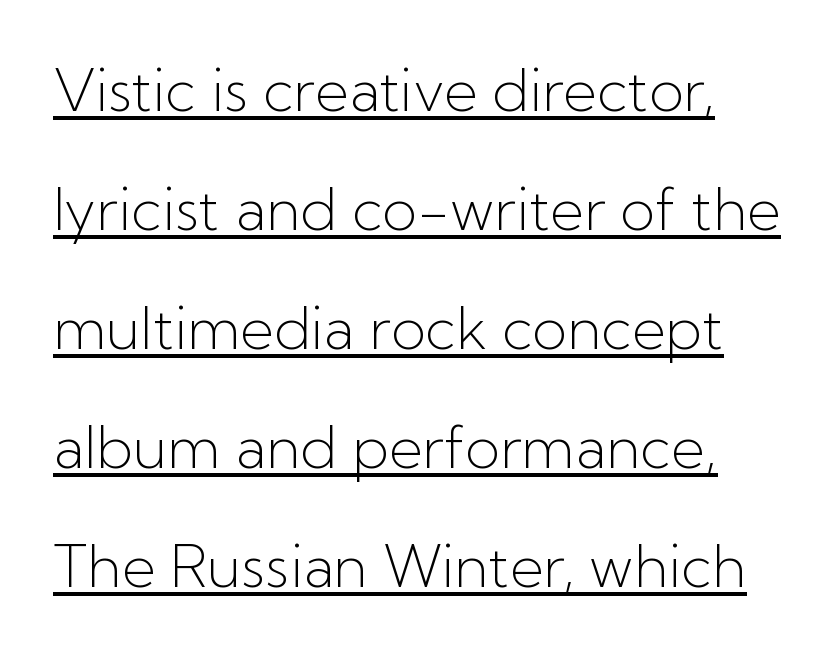
Q: Is the text bold? A: No.
Q: Is the text italic (slanted)? A: No, it is upright.
Q: Is the typeface a serif or a sans-serif typeface? A: Sans-serif.
Q: Is the text underlined? A: Yes.
Q: Is the spacing between letters normal or unusually wide? A: Normal.
Q: Is the spacing between lines tight, normal or loose? A: Loose.
Q: Width (condensed, normal, or wide)? A: Normal.
Q: Stroke contrast? A: Low.
Q: x-height? A: Medium.
Q: Monospaced? A: No.
